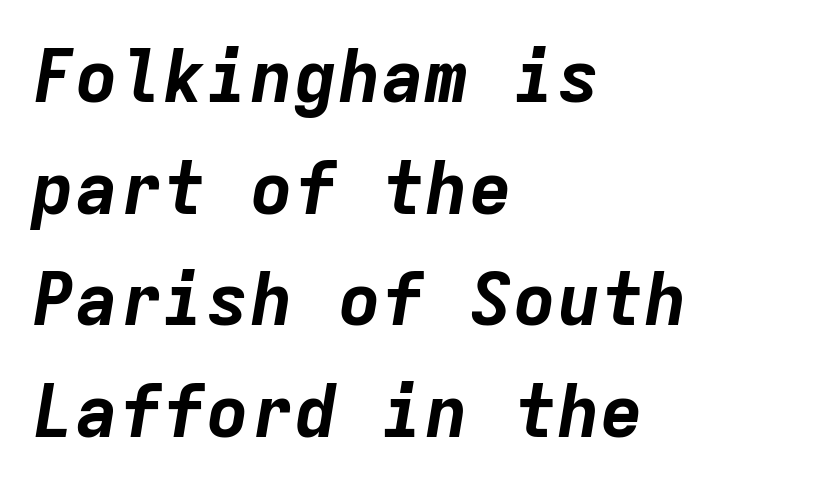
{"italic": "yes", "lean": "right", "slant_degrees": 9, "bold": "yes", "weight": "bold", "width": "normal", "stroke_contrast": "low", "x_height": "medium", "monospaced": "yes", "underline": "no", "align": "left", "line_spacing": "normal", "line_spacing_ratio": 1.53, "letter_spacing": "normal", "letter_spacing_em": 0.0, "glyph_px": 73}
